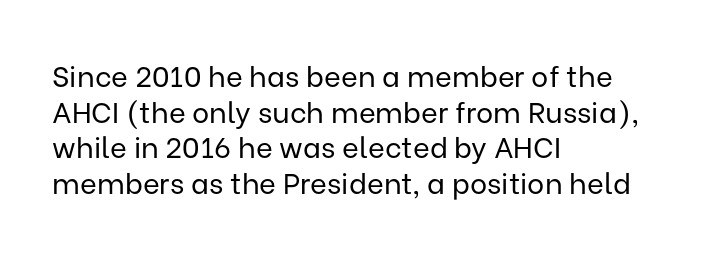
{"serif": "no", "italic": "no", "bold": "no", "weight": "regular", "width": "normal", "stroke_contrast": "low", "x_height": "medium", "monospaced": "no", "underline": "no", "align": "left", "line_spacing_ratio": 1.23, "letter_spacing": "normal", "letter_spacing_em": 0.0, "glyph_px": 29}
